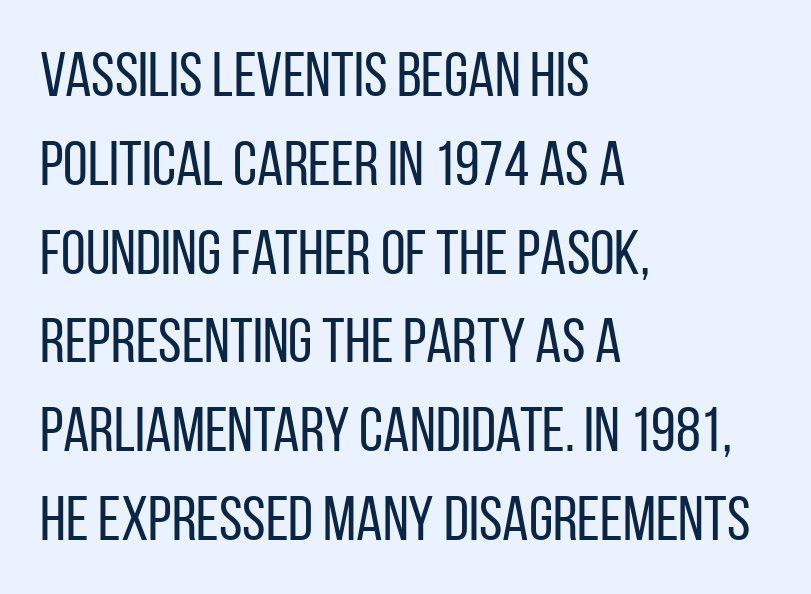
{"serif": "no", "italic": "no", "bold": "no", "weight": "regular", "width": "condensed", "stroke_contrast": "low", "x_height": "large", "monospaced": "no", "underline": "no", "align": "left", "line_spacing": "normal", "line_spacing_ratio": 1.41, "letter_spacing": "normal", "letter_spacing_em": 0.0, "glyph_px": 63}
